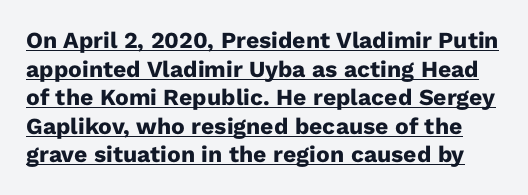
The image shows 23 px bold type, upright; set line spacing 1.24x, normal letter spacing, underlined.
